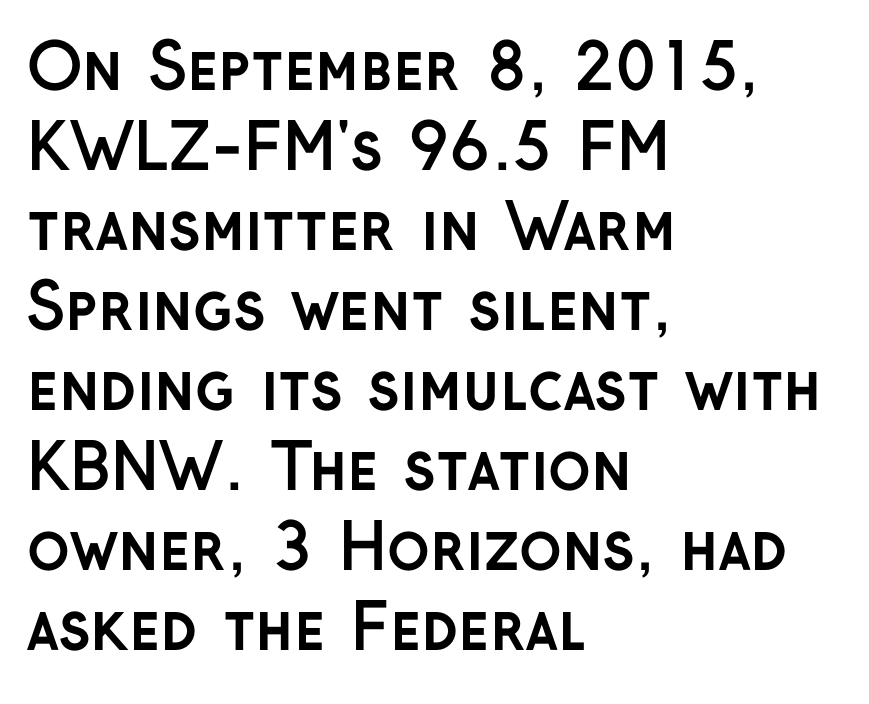
Q: Is the text bold? A: Yes.
Q: Is the text italic (slanted)? A: No, it is upright.
Q: Is the typeface a serif or a sans-serif typeface? A: Sans-serif.
Q: Is the text underlined? A: No.
Q: How is the paragraph aligned? A: Left-aligned.
Q: Is the spacing between letters normal or unusually wide? A: Normal.
Q: Is the spacing between lines tight, normal or loose? A: Normal.
Q: Width (condensed, normal, or wide)? A: Normal.
Q: Stroke contrast? A: Low.
Q: x-height? A: Medium.
Q: Monospaced? A: No.
